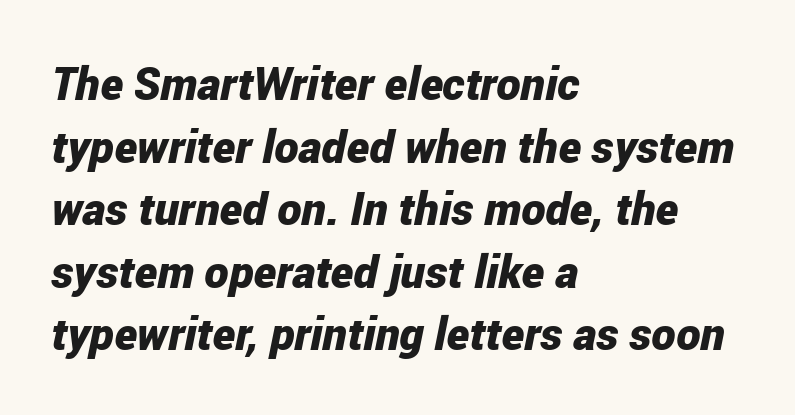
The image shows 46 px bold, condensed type, italic (leaning right); set left-aligned, normal line spacing (1.36x), normal letter spacing, not underlined; low stroke contrast and a medium x-height.
